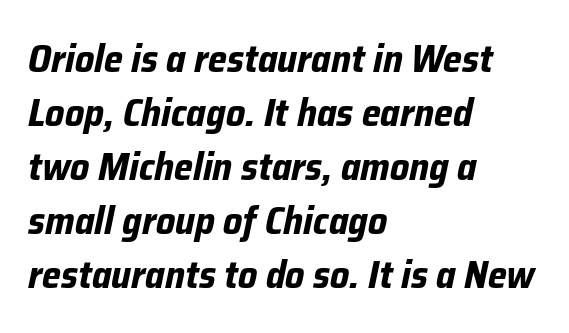
Note the varied advance widths — an 'i' is clearly narrower than an 'm'. Slanted lettering throughout. Quick note: interline space is typical. Spacing between characters is what you'd get straight out of the box. The passage shown is emphatically bold.
